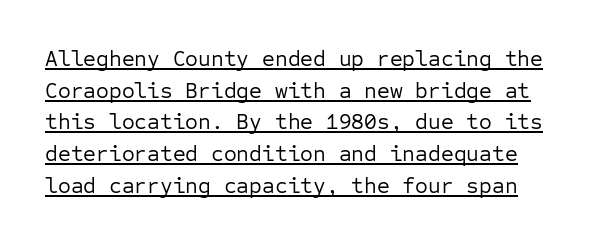
Q: Is the text bold? A: No.
Q: Is the text italic (slanted)? A: No, it is upright.
Q: Is the text underlined? A: Yes.
Q: Is the spacing between letters normal or unusually wide? A: Normal.
Q: Is the spacing between lines tight, normal or loose? A: Normal.
